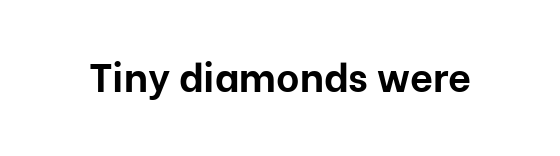
The image shows 40 px bold sans-serif type, upright; set normal letter spacing, not underlined; low stroke contrast and a medium x-height.
